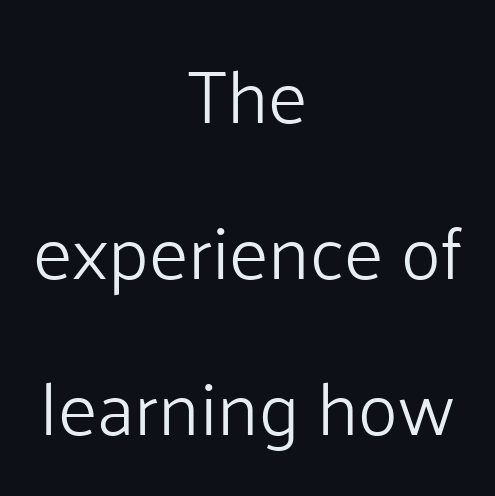
Q: Is the text bold? A: No.
Q: Is the text italic (slanted)? A: No, it is upright.
Q: Is the typeface a serif or a sans-serif typeface? A: Sans-serif.
Q: Is the text underlined? A: No.
Q: How is the paragraph aligned? A: Centered.
Q: Is the spacing between letters normal or unusually wide? A: Normal.
Q: Is the spacing between lines tight, normal or loose? A: Loose.
Q: Width (condensed, normal, or wide)? A: Normal.
Q: Stroke contrast? A: Low.
Q: x-height? A: Medium.
Q: Monospaced? A: No.
